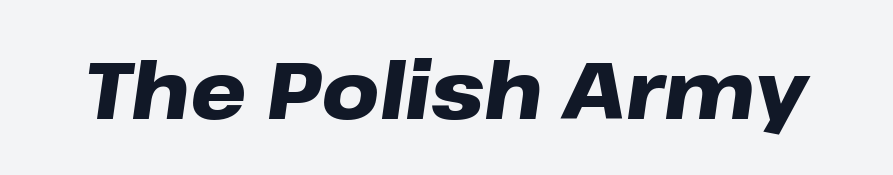
{"italic": "yes", "lean": "right", "slant_degrees": 8, "bold": "yes", "weight": "heavy", "width": "wide", "stroke_contrast": "low", "x_height": "medium", "monospaced": "no", "underline": "no", "letter_spacing": "normal", "letter_spacing_em": 0.0, "glyph_px": 80}
